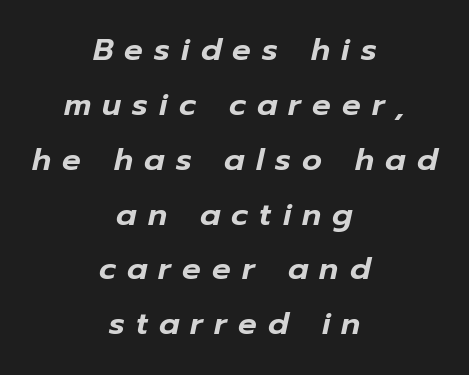
Someone cranked the tracking dial way up on this one. Glance below the letters and you will spot only blank space. Spacing verdict: proportional, widths tailored to each character. Observe the lean: these are italic letterforms. The setting favours the middle, as headings and verse often do.
